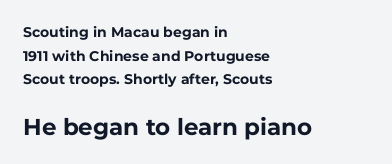
{"italic": "no", "bold": "yes", "underline": "no", "align": "left", "line_spacing": "normal", "line_spacing_ratio": 1.68, "letter_spacing": "normal", "letter_spacing_em": 0.0, "larger_block": "second", "size_ratio": 1.64, "glyph_px": 23}
